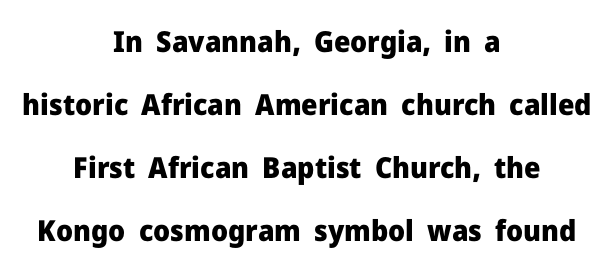
Q: Is the text bold? A: Yes.
Q: Is the text italic (slanted)? A: No, it is upright.
Q: Is the typeface a serif or a sans-serif typeface? A: Sans-serif.
Q: Is the text underlined? A: No.
Q: How is the paragraph aligned? A: Centered.
Q: Is the spacing between letters normal or unusually wide? A: Normal.
Q: Is the spacing between lines tight, normal or loose? A: Loose.
Q: Width (condensed, normal, or wide)? A: Normal.
Q: Stroke contrast? A: Low.
Q: x-height? A: Medium.
Q: Monospaced? A: No.
